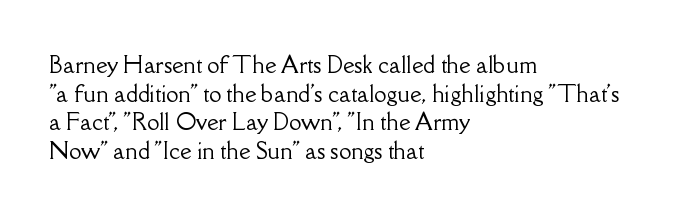
The image shows 22 px text type, upright; set left-aligned, normal line spacing (1.3x), normal letter spacing, not underlined.
